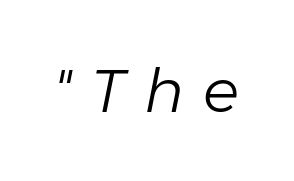
The image shows 60 px light type, italic (leaning right); set unusually wide letter spacing (+0.33 em), not underlined; low stroke contrast and a medium x-height.
